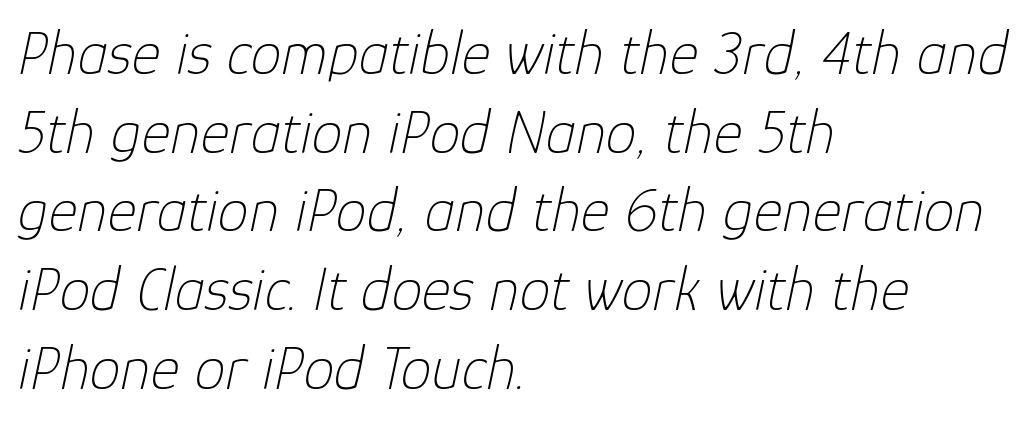
Q: Is the text bold? A: No.
Q: Is the text italic (slanted)? A: Yes, it leans right by about 12 degrees.
Q: Is the text underlined? A: No.
Q: How is the paragraph aligned? A: Left-aligned.
Q: Is the spacing between letters normal or unusually wide? A: Normal.
Q: Is the spacing between lines tight, normal or loose? A: Normal.
Q: Width (condensed, normal, or wide)? A: Normal.
Q: Stroke contrast? A: Low.
Q: x-height? A: Medium.
Q: Monospaced? A: No.
